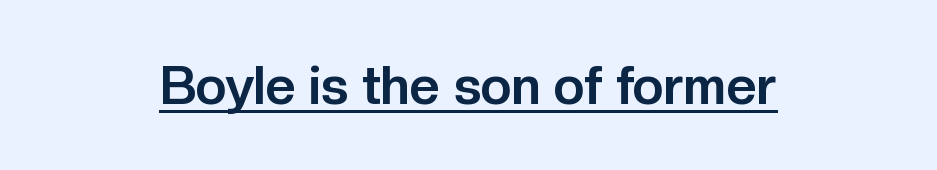
Q: Is the text bold? A: Yes.
Q: Is the text italic (slanted)? A: No, it is upright.
Q: Is the typeface a serif or a sans-serif typeface? A: Sans-serif.
Q: Is the text underlined? A: Yes.
Q: How is the paragraph aligned? A: Centered.
Q: Is the spacing between letters normal or unusually wide? A: Normal.
Q: Width (condensed, normal, or wide)? A: Normal.
Q: Stroke contrast? A: Low.
Q: x-height? A: Medium.
Q: Monospaced? A: No.
